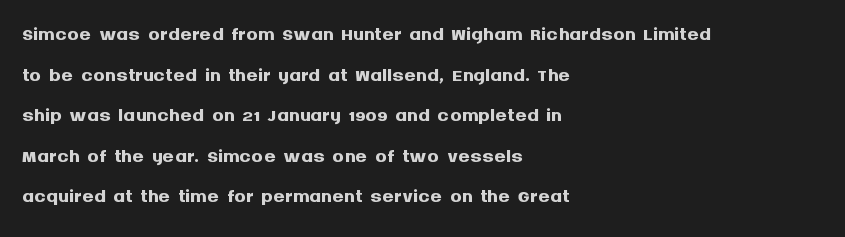
The image shows 29 px semibold sans-serif type, upright; set left-aligned, normal line spacing (1.4x), normal letter spacing, not underlined; medium stroke contrast and a large x-height.
